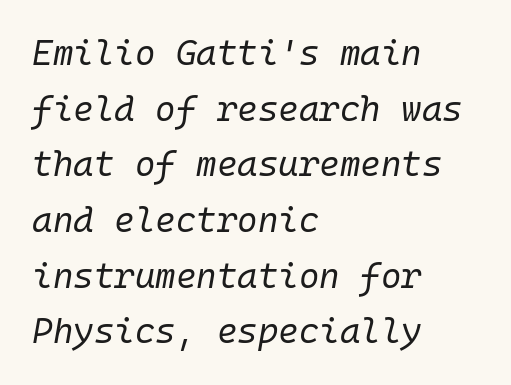
{"italic": "yes", "lean": "right", "slant_degrees": 10, "bold": "no", "weight": "regular", "width": "normal", "stroke_contrast": "low", "x_height": "medium", "monospaced": "yes", "underline": "no", "align": "left", "line_spacing": "normal", "line_spacing_ratio": 1.59, "letter_spacing": "normal", "letter_spacing_em": 0.0, "glyph_px": 35}
